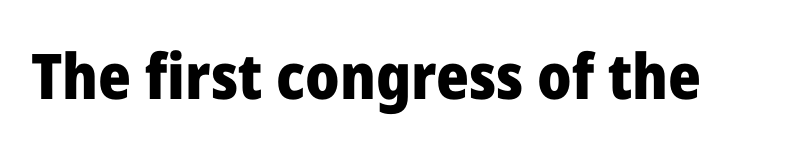
{"serif": "no", "italic": "no", "bold": "yes", "weight": "heavy", "width": "normal", "stroke_contrast": "low", "x_height": "medium", "monospaced": "no", "underline": "no", "letter_spacing": "normal", "letter_spacing_em": 0.0, "glyph_px": 63}
